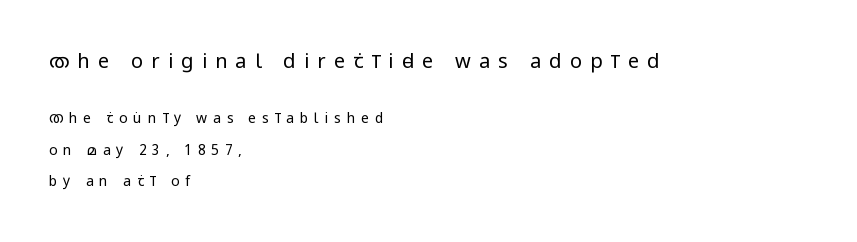
The image shows 20 px text type, upright; set left-aligned, loose line spacing (2.26x), unusually wide letter spacing (+0.41 em), not underlined; the first (top) block is 1.43x larger.
